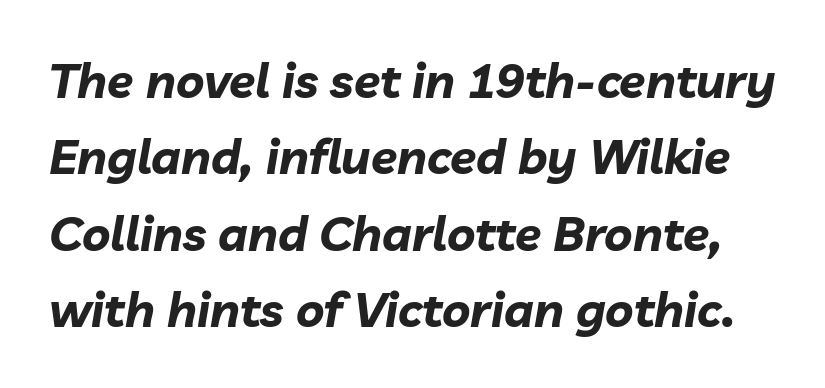
The image shows 48 px bold type, italic (leaning right); set normal line spacing (1.59x), normal letter spacing, not underlined; low stroke contrast and a medium x-height.
